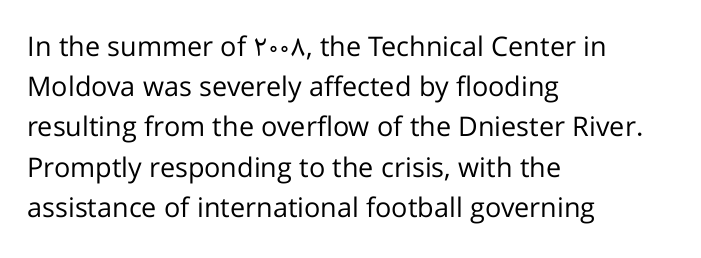
The image shows 27 px text type, upright; set left-aligned, normal line spacing (1.49x), normal letter spacing, not underlined.
